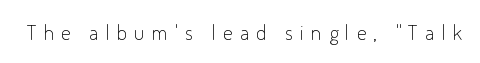
Each stroke keeps to a modest, everyday thickness or less. The letters stand upright; this is a roman face. The tracking reads as deliberately expanded to a designer's eye. Each row of text sits above clean, open space.
